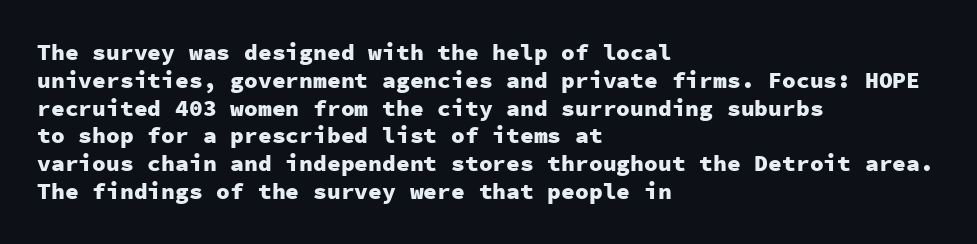
Q: Is the text bold? A: Yes.
Q: Is the text italic (slanted)? A: No, it is upright.
Q: Is the text underlined? A: No.
Q: How is the paragraph aligned? A: Left-aligned.
Q: Is the spacing between letters normal or unusually wide? A: Normal.
